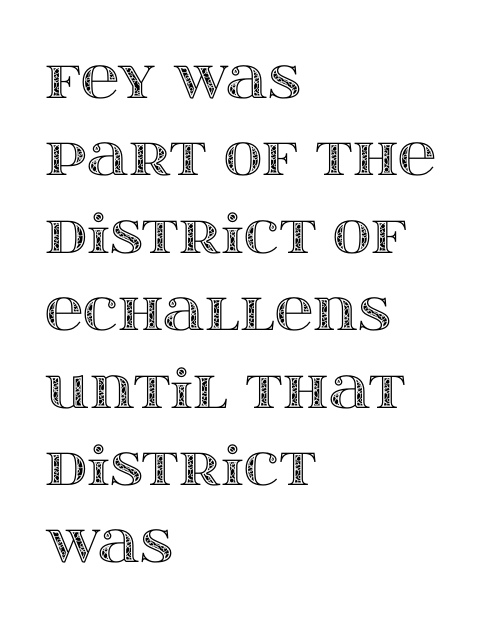
Do the characters align in a grid? No, the font is proportional. Interline gaps are of average width in this sample. Descender tails drop into unmarked territory. Each word holds together tightly as a unit, with standard inter-letter gaps.
